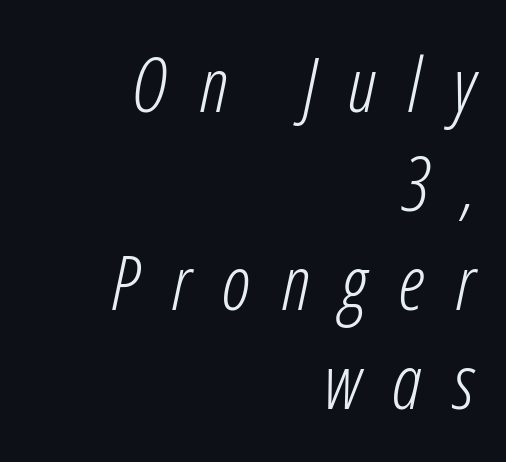
Q: Is the text bold? A: No.
Q: Is the text italic (slanted)? A: Yes, it leans right by about 12 degrees.
Q: Is the text underlined? A: No.
Q: How is the paragraph aligned? A: Right-aligned.
Q: Is the spacing between letters normal or unusually wide? A: Unusually wide.
Q: Is the spacing between lines tight, normal or loose? A: Normal.
Q: Width (condensed, normal, or wide)? A: Condensed.
Q: Stroke contrast? A: Low.
Q: x-height? A: Medium.
Q: Monospaced? A: No.
